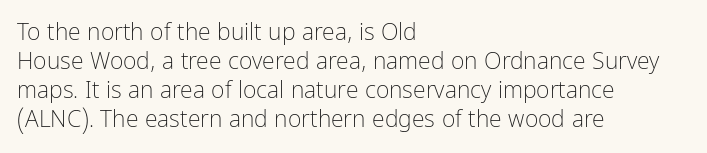
{"italic": "no", "bold": "no", "underline": "no", "align": "left", "line_spacing": "normal", "line_spacing_ratio": 1.26, "letter_spacing": "normal", "letter_spacing_em": 0.0, "glyph_px": 23}
